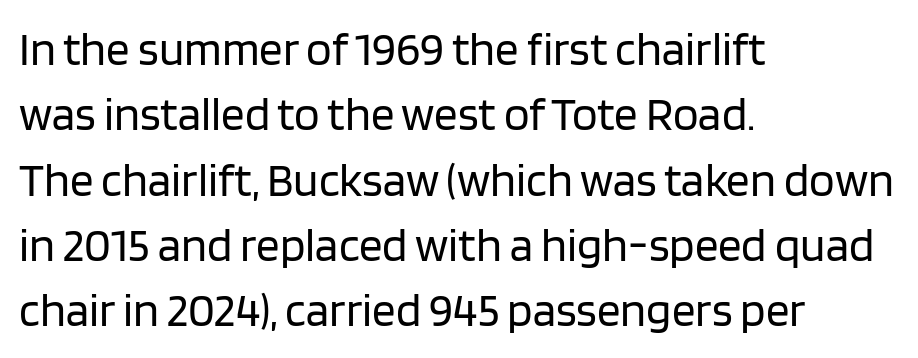
{"serif": "no", "italic": "no", "bold": "no", "weight": "regular", "width": "normal", "stroke_contrast": "low", "x_height": "large", "monospaced": "no", "underline": "no", "align": "left", "line_spacing": "normal", "line_spacing_ratio": 1.39, "letter_spacing": "normal", "letter_spacing_em": 0.0, "glyph_px": 47}
